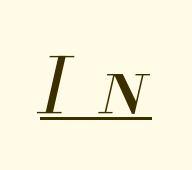
Short note: letters widely spaced. The typeface has the unassuming heft of standard copy or less. The text carries the slant typical of an italic or oblique font. Here the designer chose a conventional face with non-uniform glyph widths. Honestly, the underline is the first thing you notice here.
